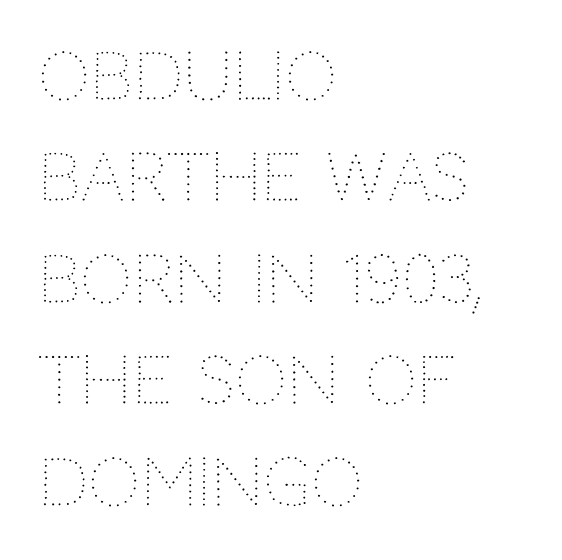
The image shows 65 px thin type, upright; set left-aligned, normal line spacing (1.56x), normal letter spacing, not underlined; medium stroke contrast and a large x-height.
